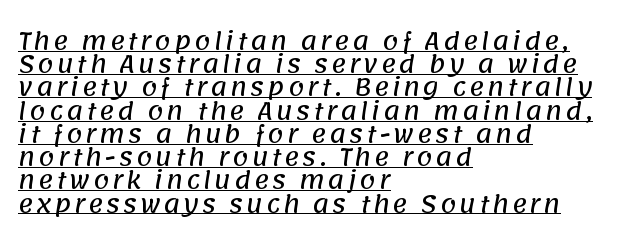
The image shows 23 px text type; set left-aligned, tight line spacing (1.01x), underlined.
